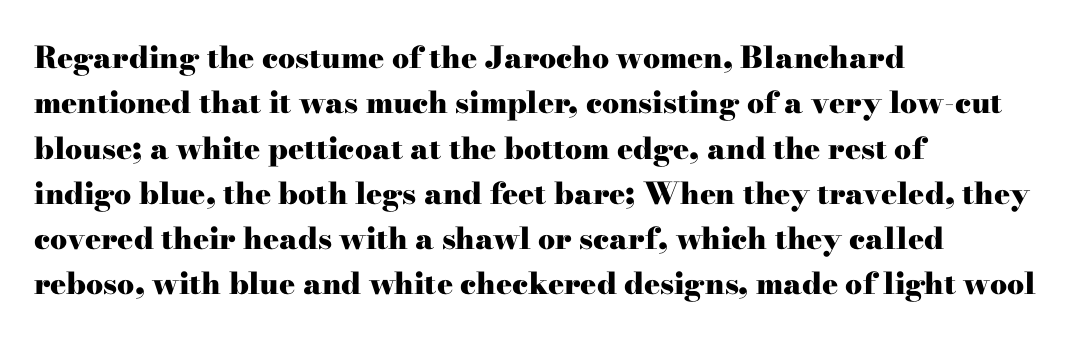
{"serif": "yes", "italic": "no", "bold": "yes", "weight": "heavy", "width": "wide", "stroke_contrast": "high", "x_height": "small", "monospaced": "no", "underline": "no", "align": "left", "line_spacing": "normal", "line_spacing_ratio": 1.51, "letter_spacing": "normal", "letter_spacing_em": 0.0, "glyph_px": 30}
